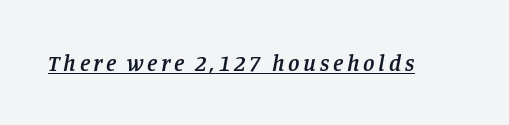
{"italic": "yes", "lean": "right", "slant_degrees": 11, "bold": "semi", "underline": "yes", "glyph_px": 23}
